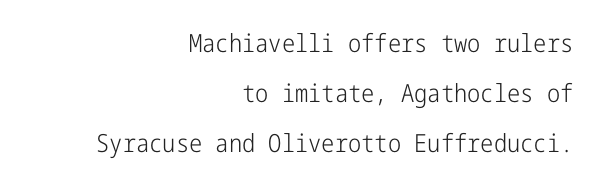
Q: Is the text bold? A: No.
Q: Is the text italic (slanted)? A: No, it is upright.
Q: Is the text underlined? A: No.
Q: How is the paragraph aligned? A: Right-aligned.
Q: Is the spacing between letters normal or unusually wide? A: Normal.
Q: Is the spacing between lines tight, normal or loose? A: Loose.
